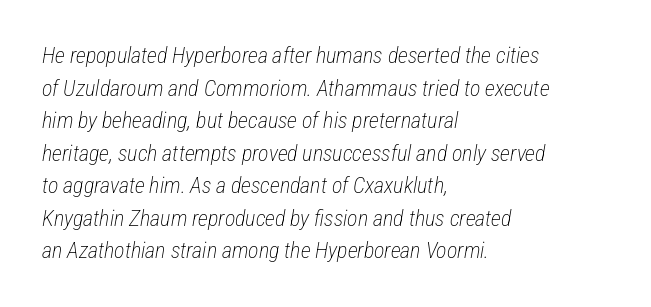
A typesetter would call this zero additional tracking. Caption: face not bold, strokes unweighted. Tall strokes in this sample are angled rather than plumb. The strip under each line holds only bare page. If you measured baseline to baseline, you'd find a middling distance.
